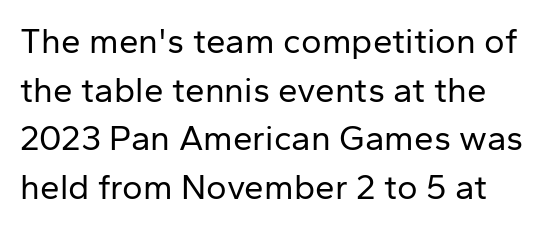
The image shows 35 px regular-weight sans-serif type, upright; set normal line spacing (1.39x), normal letter spacing, not underlined; low stroke contrast and a medium x-height.
